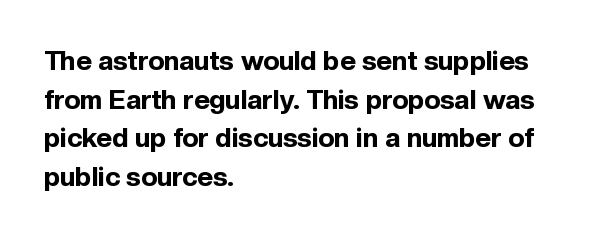
The glyphs are unaccompanied by any horizontal stroke below them. Alignment: flush left. Its strokes are broad and dark, the hallmark of bold type. Designer's note — italics off, roman on.
